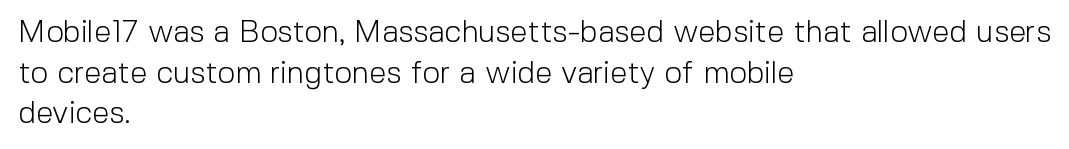
The image shows 31 px light sans-serif type, upright; set left-aligned, normal line spacing (1.31x), normal letter spacing, not underlined; a medium x-height.
